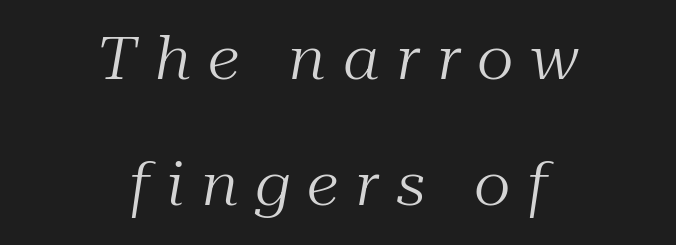
The image shows 58 px regular-weight serif type, italic (leaning right); set centered, loose line spacing (2.17x), unusually wide letter spacing (+0.29 em), not underlined; medium stroke contrast and a medium x-height.
